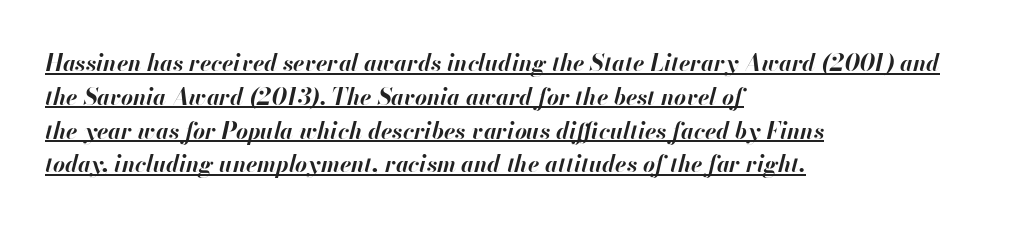
{"italic": "yes", "lean": "right", "slant_degrees": 13, "bold": "yes", "underline": "yes", "align": "left", "line_spacing": "normal", "line_spacing_ratio": 1.47, "letter_spacing": "normal", "letter_spacing_em": 0.0, "glyph_px": 23}
